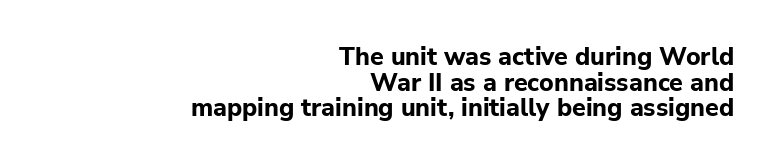
Q: Is the text bold? A: Yes.
Q: Is the text italic (slanted)? A: No, it is upright.
Q: Is the text underlined? A: No.
Q: How is the paragraph aligned? A: Right-aligned.
Q: Is the spacing between letters normal or unusually wide? A: Normal.
Q: Is the spacing between lines tight, normal or loose? A: Tight.
